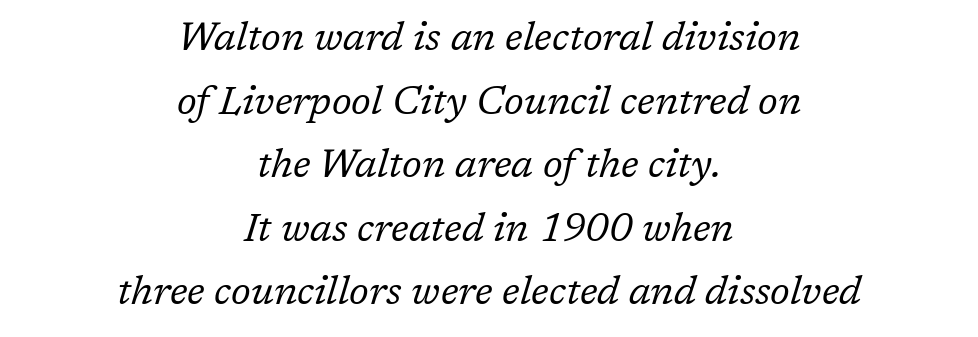
Q: Is the text bold? A: No.
Q: Is the text italic (slanted)? A: Yes, it leans right by about 17 degrees.
Q: Is the typeface a serif or a sans-serif typeface? A: Serif.
Q: Is the text underlined? A: No.
Q: How is the paragraph aligned? A: Centered.
Q: Is the spacing between letters normal or unusually wide? A: Normal.
Q: Is the spacing between lines tight, normal or loose? A: Normal.
Q: Width (condensed, normal, or wide)? A: Normal.
Q: Stroke contrast? A: Low.
Q: x-height? A: Medium.
Q: Monospaced? A: No.
